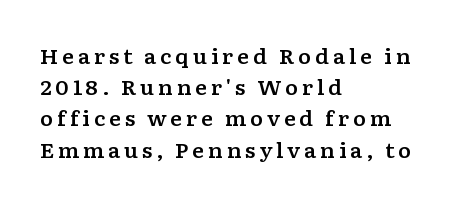
Is there any slant? The stems are plumb. A student would call this left alignment; a typographer would say flush left, rag right. Decoration check: the copy has no underline. What's the leading like? Ordinary, nothing unusual.
